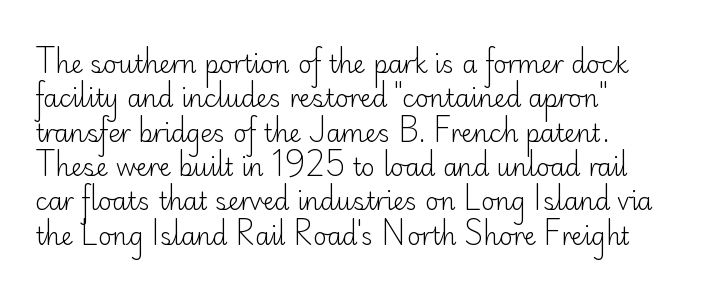
{"italic": "no", "bold": "no", "underline": "no", "line_spacing": "normal", "line_spacing_ratio": 1.43, "letter_spacing": "normal", "letter_spacing_em": 0.0, "glyph_px": 24}
